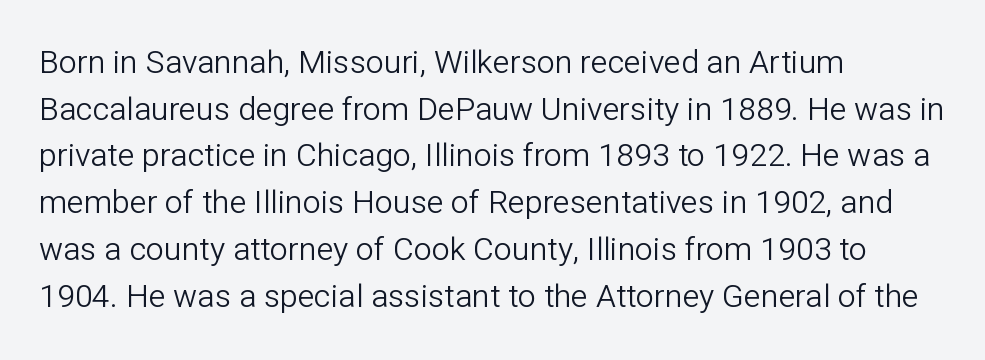
{"serif": "no", "italic": "no", "bold": "no", "weight": "light", "width": "normal", "stroke_contrast": "low", "x_height": "medium", "monospaced": "no", "underline": "no", "align": "left", "line_spacing": "normal", "line_spacing_ratio": 1.46, "letter_spacing": "normal", "letter_spacing_em": 0.0, "glyph_px": 32}
